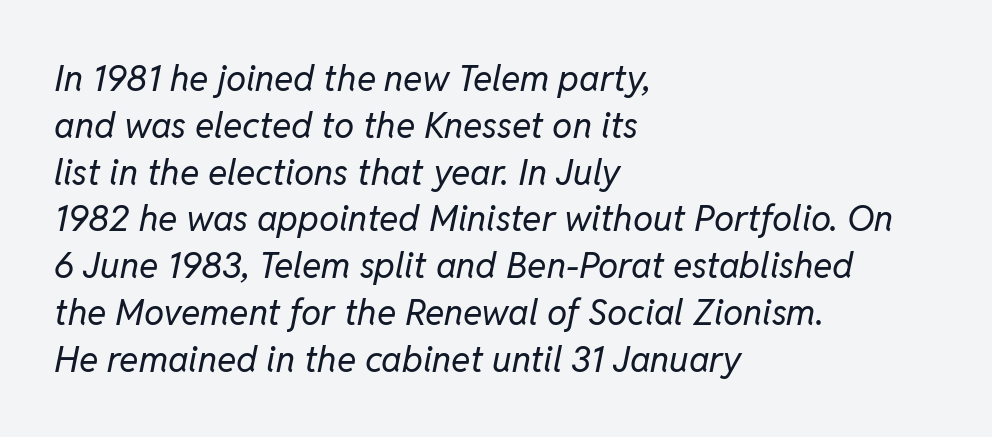
This sample uses plain, unmodified letter spacing. The block of text has a typical density, with ordinary space between rows. Decoration check: the copy has no underline. The weight would be labelled regular, book, light, or lighter still. Quick note: italic.
